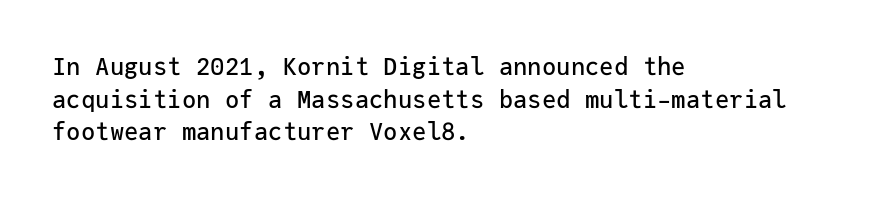
Q: Is the text italic (slanted)? A: No, it is upright.
Q: Is the text underlined? A: No.
Q: How is the paragraph aligned? A: Left-aligned.
Q: Is the spacing between letters normal or unusually wide? A: Normal.
Q: Is the spacing between lines tight, normal or loose? A: Normal.
